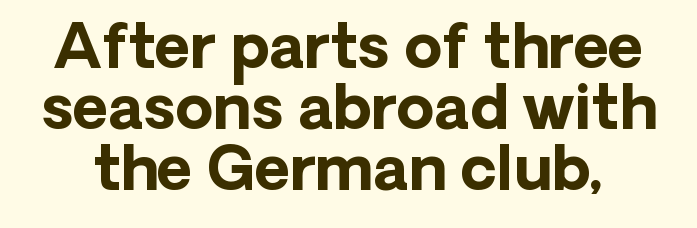
{"serif": "no", "italic": "no", "bold": "yes", "weight": "bold", "width": "normal", "stroke_contrast": "low", "x_height": "medium", "monospaced": "no", "underline": "no", "line_spacing": "tight", "line_spacing_ratio": 1.0, "letter_spacing": "normal", "letter_spacing_em": 0.0, "glyph_px": 61}
